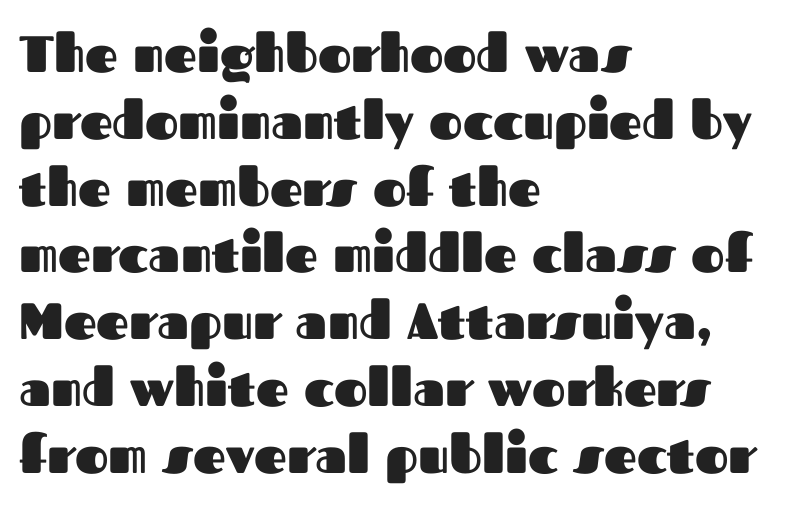
Q: Is the text bold? A: Yes.
Q: Is the text italic (slanted)? A: No, it is upright.
Q: Is the typeface a serif or a sans-serif typeface? A: Sans-serif.
Q: Is the text underlined? A: No.
Q: How is the paragraph aligned? A: Left-aligned.
Q: Is the spacing between letters normal or unusually wide? A: Normal.
Q: Is the spacing between lines tight, normal or loose? A: Normal.
Q: Width (condensed, normal, or wide)? A: Normal.
Q: Stroke contrast? A: Medium.
Q: x-height? A: Medium.
Q: Monospaced? A: No.
